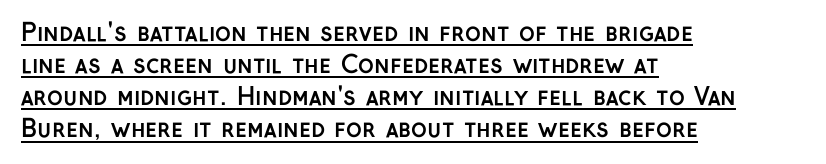
Q: Is the text bold? A: Yes.
Q: Is the text italic (slanted)? A: No, it is upright.
Q: Is the text underlined? A: Yes.
Q: How is the paragraph aligned? A: Left-aligned.
Q: Is the spacing between letters normal or unusually wide? A: Normal.
Q: Is the spacing between lines tight, normal or loose? A: Normal.
